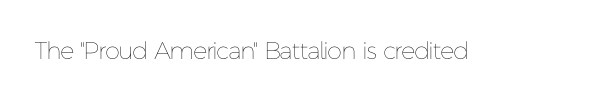
Only glyphs here, with clear space below each row. Notice how the stems are strictly vertical — no italics here. Between one letter and the next there's only the usual sliver of space. Is this a heavy cut? Hardly; it is regular or lighter.
